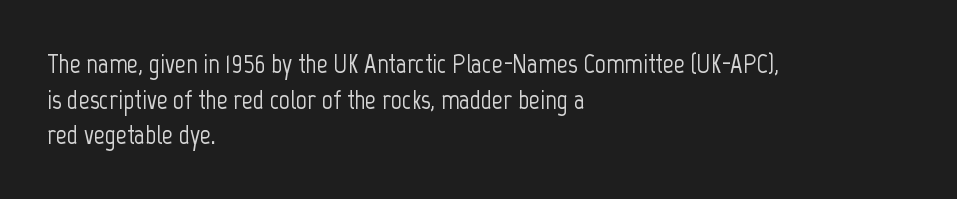
Line spacing here is normal. In terms of posture, this sample is upright. A bare baseline throughout the passage. Does the copy run flush right? No — it runs flush left. You could call the tracking neutral — neither tight nor loose.
